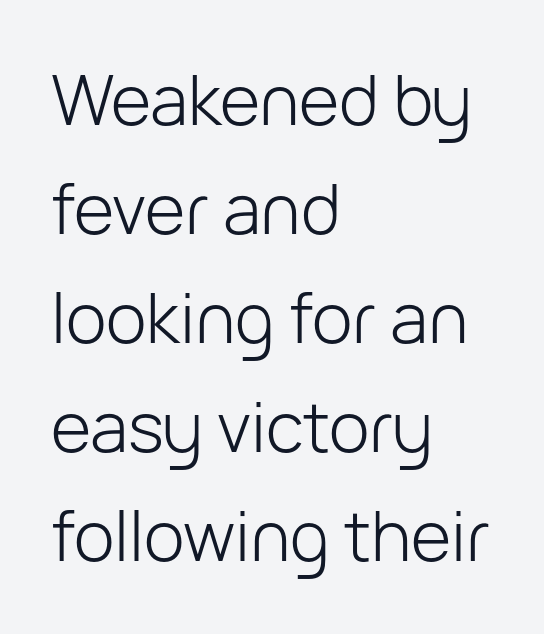
Q: Is the text bold? A: No.
Q: Is the text italic (slanted)? A: No, it is upright.
Q: Is the typeface a serif or a sans-serif typeface? A: Sans-serif.
Q: Is the text underlined? A: No.
Q: How is the paragraph aligned? A: Left-aligned.
Q: Is the spacing between letters normal or unusually wide? A: Normal.
Q: Is the spacing between lines tight, normal or loose? A: Normal.
Q: Width (condensed, normal, or wide)? A: Normal.
Q: Stroke contrast? A: Low.
Q: x-height? A: Medium.
Q: Monospaced? A: No.
